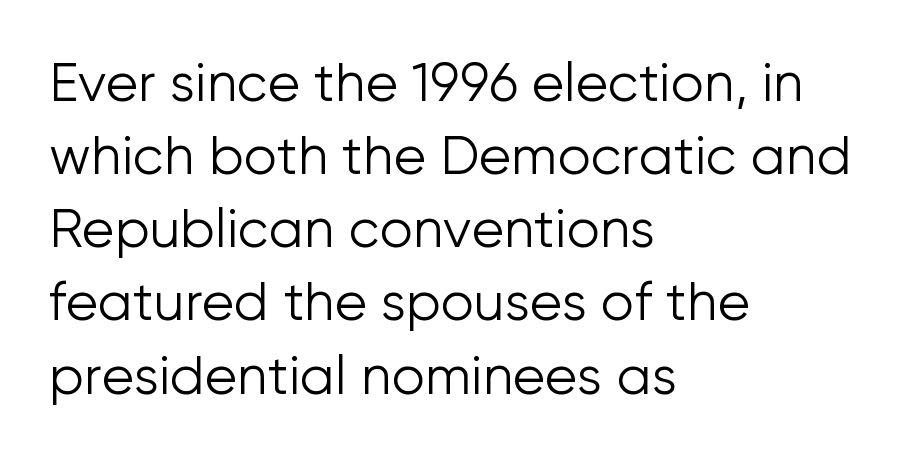
Q: Is the text bold? A: No.
Q: Is the text italic (slanted)? A: No, it is upright.
Q: Is the typeface a serif or a sans-serif typeface? A: Sans-serif.
Q: Is the text underlined? A: No.
Q: How is the paragraph aligned? A: Left-aligned.
Q: Is the spacing between letters normal or unusually wide? A: Normal.
Q: Is the spacing between lines tight, normal or loose? A: Normal.
Q: Width (condensed, normal, or wide)? A: Normal.
Q: Stroke contrast? A: Low.
Q: x-height? A: Medium.
Q: Monospaced? A: No.
